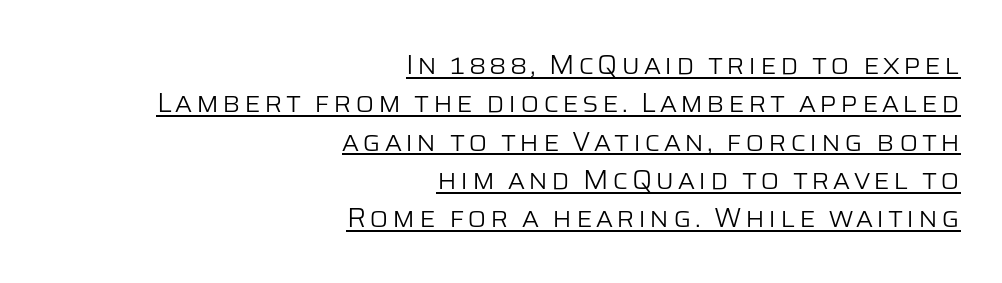
The image shows 28 px light sans-serif type, upright; set right-aligned, normal line spacing (1.37x), underlined; low stroke contrast and a large x-height.
